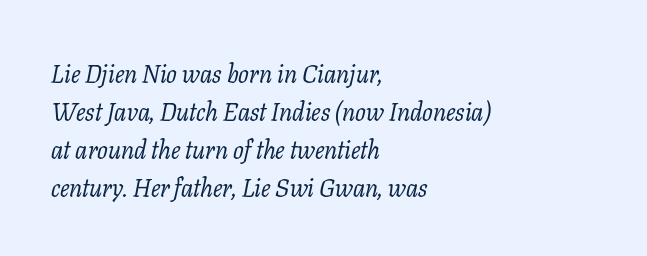
Q: Is the text bold? A: No.
Q: Is the text italic (slanted)? A: Yes, it leans right by about 11 degrees.
Q: Is the text underlined? A: No.
Q: How is the paragraph aligned? A: Left-aligned.
Q: Is the spacing between letters normal or unusually wide? A: Normal.
Q: Is the spacing between lines tight, normal or loose? A: Normal.
